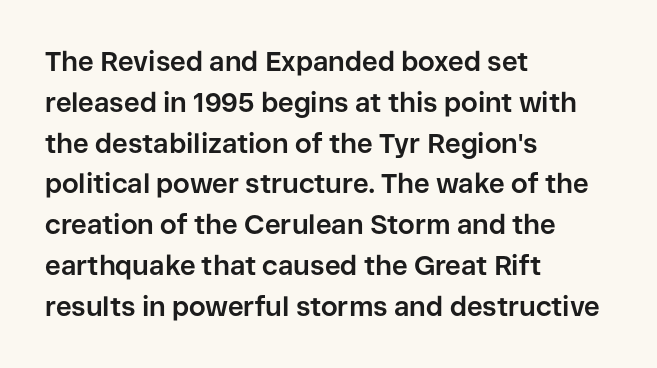
This is the regular roman posture of the typeface. Regarding leading, the lines here are spaced in the standard way. Heft: maximum for text — a bold. The specimen omits any rule beneath the text block's lines.
